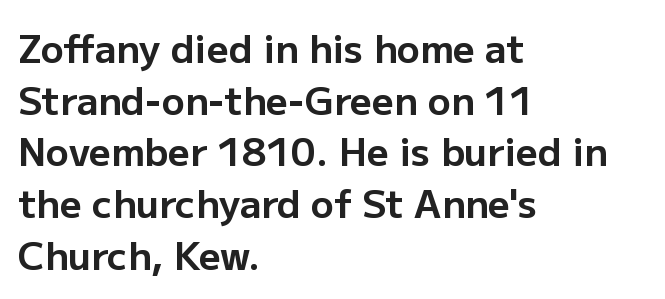
{"serif": "no", "italic": "no", "bold": "yes", "weight": "bold", "width": "normal", "stroke_contrast": "low", "x_height": "medium", "monospaced": "no", "underline": "no", "align": "left", "line_spacing": "normal", "line_spacing_ratio": 1.36, "letter_spacing": "normal", "letter_spacing_em": 0.0, "glyph_px": 38}
